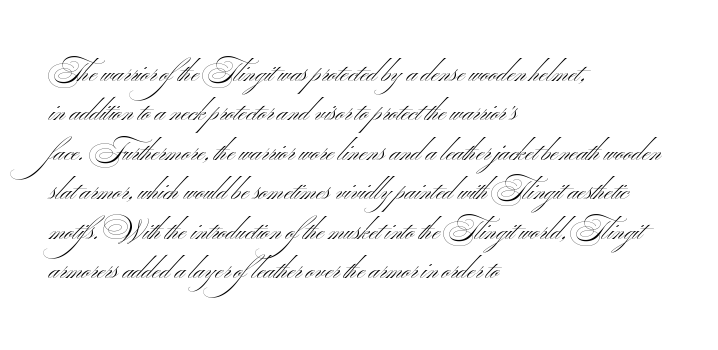
The image shows 27 px text type; set left-aligned, normal line spacing (1.46x), normal letter spacing, not underlined.
